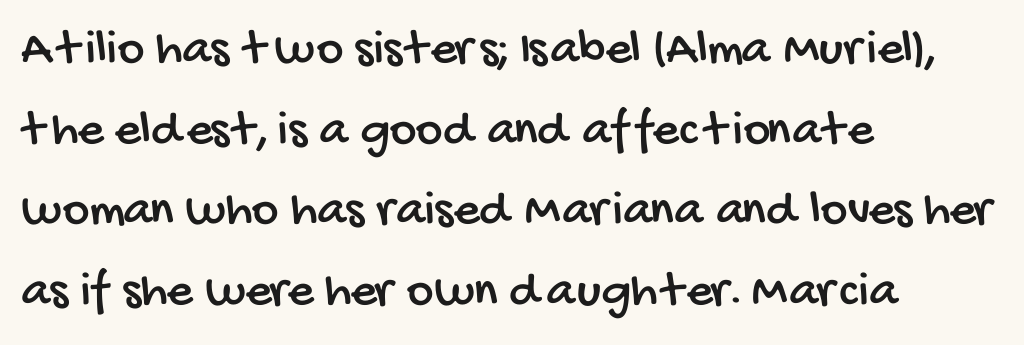
{"serif": "no", "width": "condensed", "stroke_contrast": "low", "x_height": "large", "monospaced": "no", "underline": "no", "align": "left", "line_spacing": "normal", "line_spacing_ratio": 1.58, "letter_spacing": "normal", "letter_spacing_em": 0.0, "glyph_px": 51}
